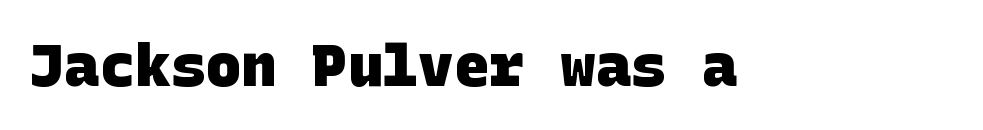
Q: Is the text bold? A: Yes.
Q: Is the typeface a serif or a sans-serif typeface? A: Sans-serif.
Q: Is the text underlined? A: No.
Q: Is the spacing between letters normal or unusually wide? A: Normal.
Q: Width (condensed, normal, or wide)? A: Normal.
Q: Stroke contrast? A: Low.
Q: x-height? A: Large.
